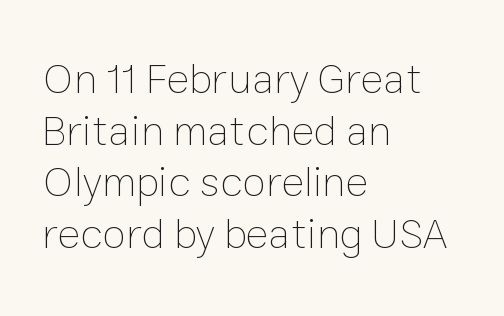
{"italic": "no", "bold": "no", "weight": "thin", "width": "normal", "stroke_contrast": "low", "x_height": "medium", "monospaced": "no", "underline": "no", "align": "left", "line_spacing_ratio": 1.2, "letter_spacing": "normal", "letter_spacing_em": 0.0, "glyph_px": 43}
